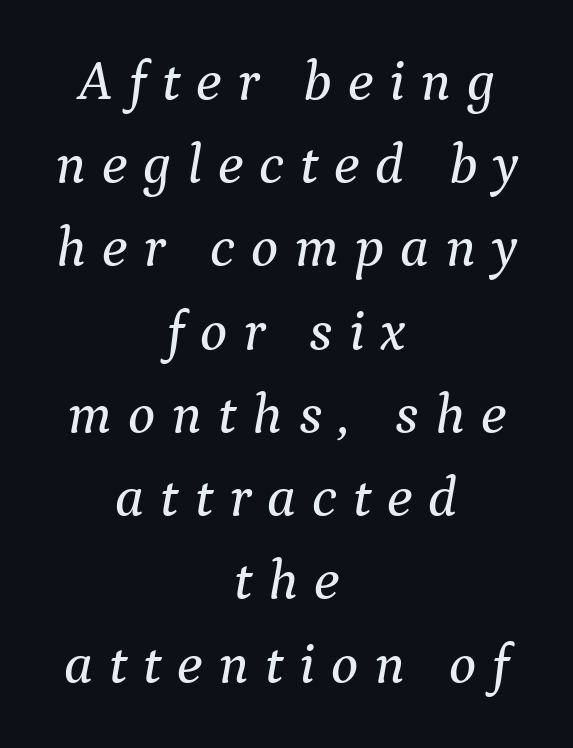
{"serif": "yes", "italic": "yes", "lean": "right", "slant_degrees": 9, "width": "normal", "stroke_contrast": "medium", "x_height": "medium", "monospaced": "no", "underline": "no", "align": "center", "line_spacing": "normal", "line_spacing_ratio": 1.46, "letter_spacing": "wide", "letter_spacing_em": 0.28, "glyph_px": 57}
